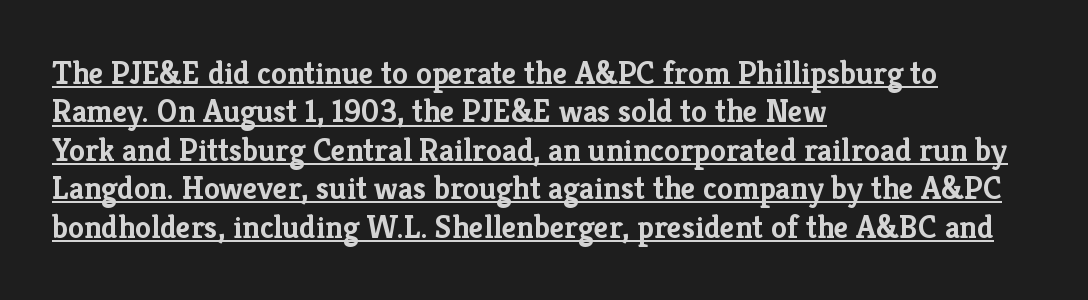
Q: Is the text bold? A: Yes.
Q: Is the text italic (slanted)? A: No, it is upright.
Q: Is the typeface a serif or a sans-serif typeface? A: Serif.
Q: Is the text underlined? A: Yes.
Q: How is the paragraph aligned? A: Left-aligned.
Q: Is the spacing between letters normal or unusually wide? A: Normal.
Q: Width (condensed, normal, or wide)? A: Normal.
Q: Stroke contrast? A: Low.
Q: x-height? A: Medium.
Q: Monospaced? A: No.
